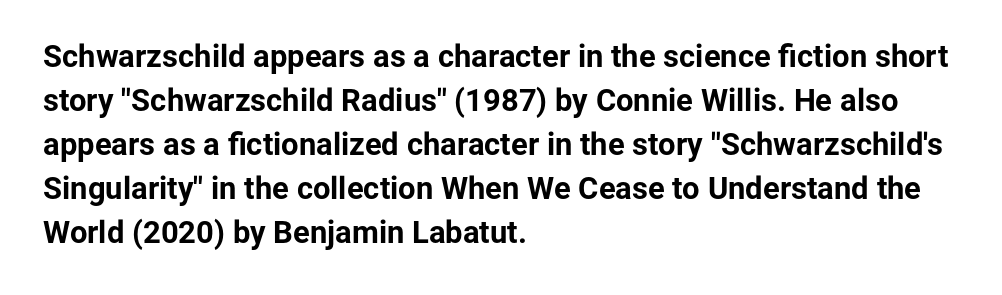
{"serif": "no", "italic": "no", "bold": "yes", "weight": "bold", "width": "normal", "stroke_contrast": "low", "x_height": "medium", "monospaced": "no", "underline": "no", "align": "left", "line_spacing": "normal", "line_spacing_ratio": 1.42, "letter_spacing": "normal", "letter_spacing_em": 0.0, "glyph_px": 31}
